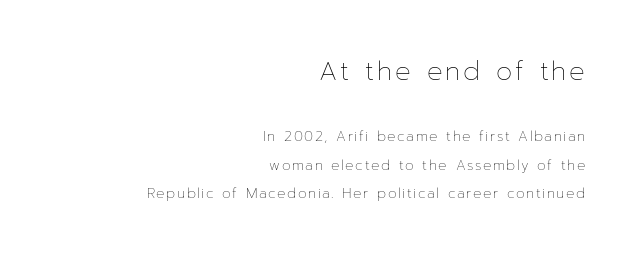
Q: Is the text bold? A: No.
Q: Is the text italic (slanted)? A: No, it is upright.
Q: Is the text underlined? A: No.
Q: How is the paragraph aligned? A: Right-aligned.
Q: Is the spacing between lines tight, normal or loose? A: Loose.
Q: Which block of text is set in a larger size, the first (top) or the second (bottom)? A: The first (top) one.
